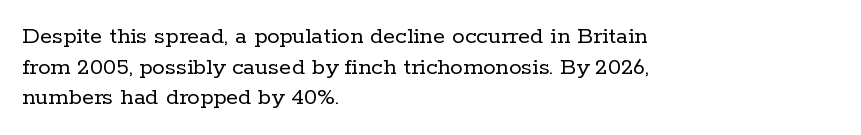
{"italic": "no", "bold": "no", "underline": "no", "align": "left", "line_spacing_ratio": 1.23, "letter_spacing": "normal", "letter_spacing_em": 0.0, "glyph_px": 25}
